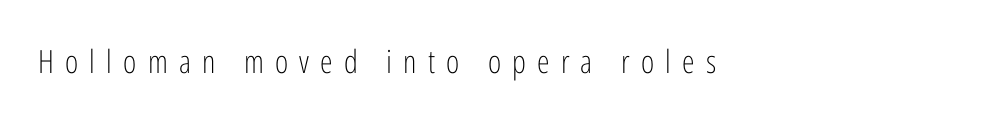
Grotesque or geometric, the face here clearly has no serifs. The glyphs are unaccompanied by any horizontal stroke below them. Substantial extra tracking has been applied to these lines. A typesetter would mark this as roman, not italic. The compositor pushed each line to the left boundary. Each stroke keeps to a modest, everyday thickness or less.
